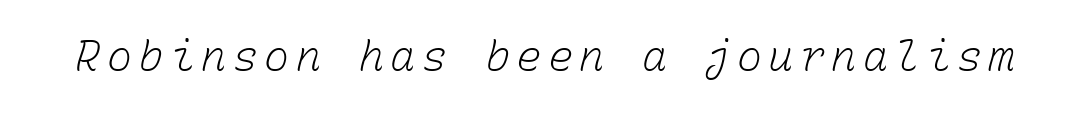
The image shows 42 px light type, monospaced; set not underlined; low stroke contrast and a medium x-height.
